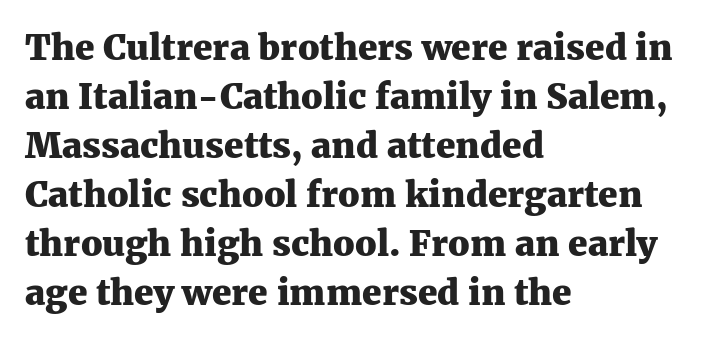
Q: Is the text bold? A: Yes.
Q: Is the text italic (slanted)? A: No, it is upright.
Q: Is the typeface a serif or a sans-serif typeface? A: Serif.
Q: Is the text underlined? A: No.
Q: How is the paragraph aligned? A: Left-aligned.
Q: Is the spacing between letters normal or unusually wide? A: Normal.
Q: Is the spacing between lines tight, normal or loose? A: Normal.
Q: Width (condensed, normal, or wide)? A: Normal.
Q: Stroke contrast? A: Medium.
Q: x-height? A: Medium.
Q: Monospaced? A: No.
